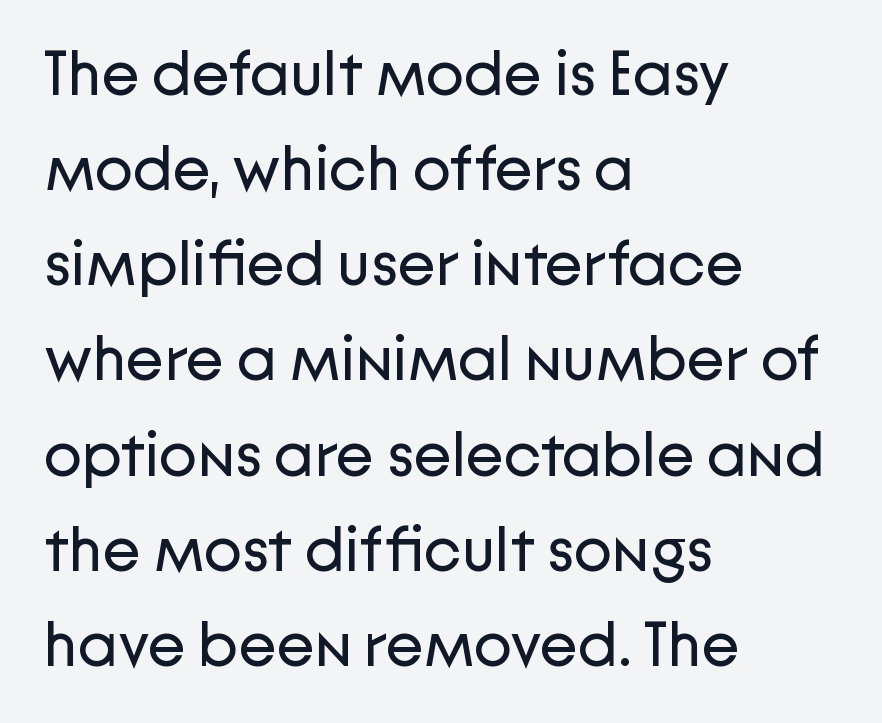
The image shows 63 px regular-weight sans-serif type, upright; set left-aligned, normal line spacing (1.51x), normal letter spacing, not underlined; low stroke contrast and a medium x-height.
